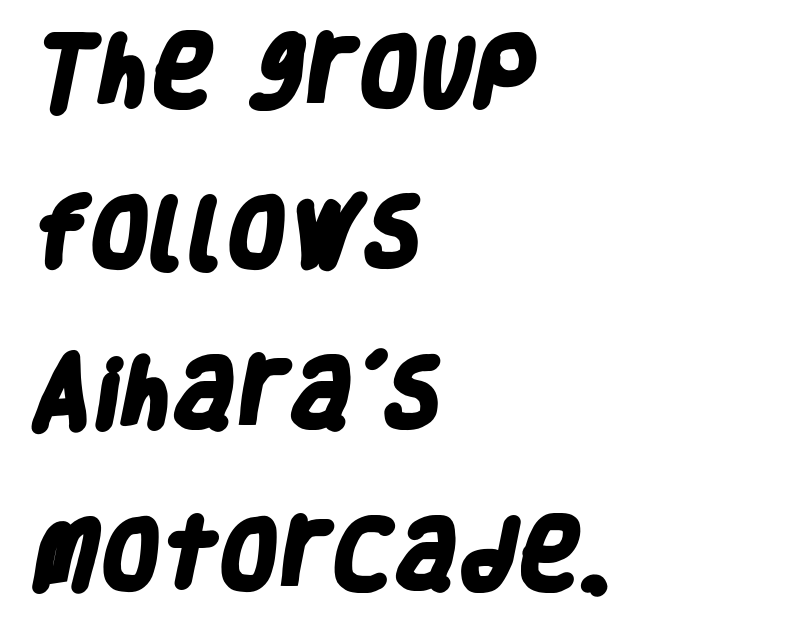
The image shows 77 px heavy, condensed sans-serif type; set left-aligned, loose line spacing (2.09x), normal letter spacing, not underlined; low stroke contrast and a large x-height.
